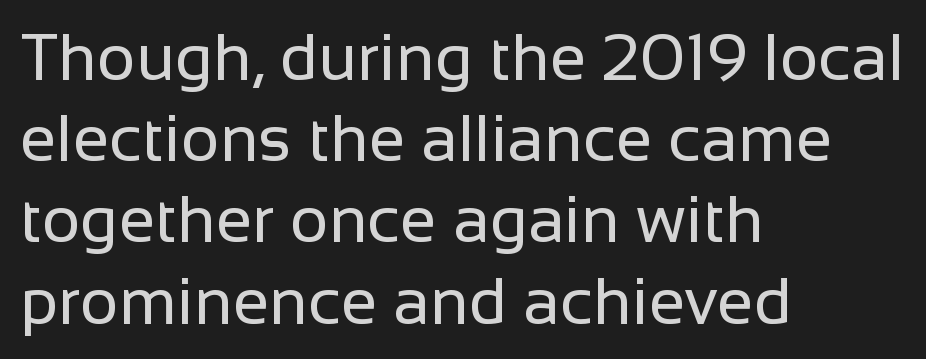
Q: Is the text bold? A: No.
Q: Is the text italic (slanted)? A: No, it is upright.
Q: Is the typeface a serif or a sans-serif typeface? A: Sans-serif.
Q: Is the text underlined? A: No.
Q: How is the paragraph aligned? A: Left-aligned.
Q: Is the spacing between letters normal or unusually wide? A: Normal.
Q: Width (condensed, normal, or wide)? A: Normal.
Q: Stroke contrast? A: Low.
Q: x-height? A: Medium.
Q: Monospaced? A: No.
